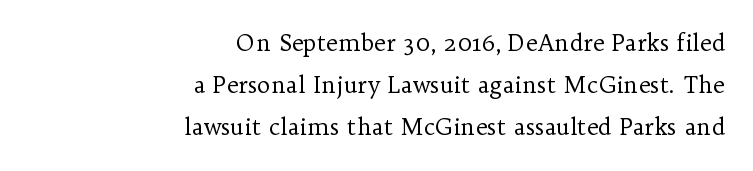
Q: Is the text bold? A: No.
Q: Is the text italic (slanted)? A: No, it is upright.
Q: Is the text underlined? A: No.
Q: How is the paragraph aligned? A: Right-aligned.
Q: Is the spacing between letters normal or unusually wide? A: Normal.
